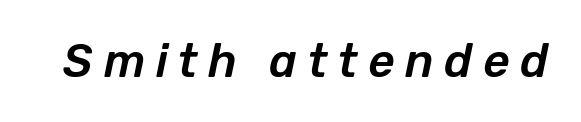
Q: Is the text italic (slanted)? A: Yes, it leans right by about 12 degrees.
Q: Is the text underlined? A: No.
Q: Is the spacing between letters normal or unusually wide? A: Unusually wide.
Q: Width (condensed, normal, or wide)? A: Normal.
Q: Stroke contrast? A: Low.
Q: x-height? A: Medium.
Q: Monospaced? A: No.
